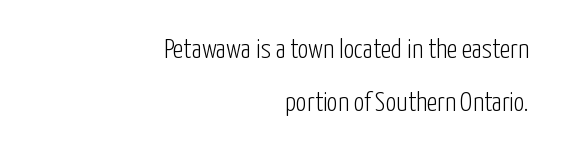
No heavy texture on the line: the type isn't bold. Characters remain perfectly vertical along every line. A typesetter would call this zero additional tracking. Does the copy run flush right? Yes — the right margin is perfectly even. The string is rendered with underlining switched off.
